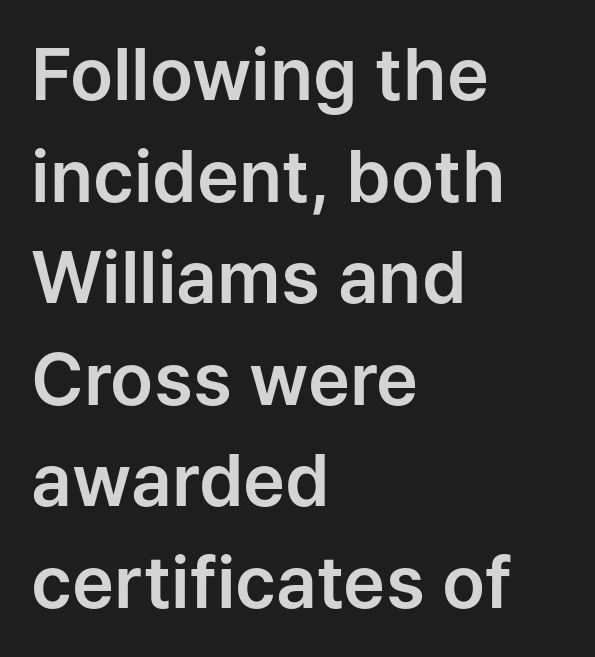
Q: Is the text italic (slanted)? A: No, it is upright.
Q: Is the typeface a serif or a sans-serif typeface? A: Sans-serif.
Q: Is the text underlined? A: No.
Q: How is the paragraph aligned? A: Left-aligned.
Q: Is the spacing between letters normal or unusually wide? A: Normal.
Q: Is the spacing between lines tight, normal or loose? A: Normal.
Q: Width (condensed, normal, or wide)? A: Normal.
Q: Stroke contrast? A: Low.
Q: x-height? A: Medium.
Q: Monospaced? A: No.
